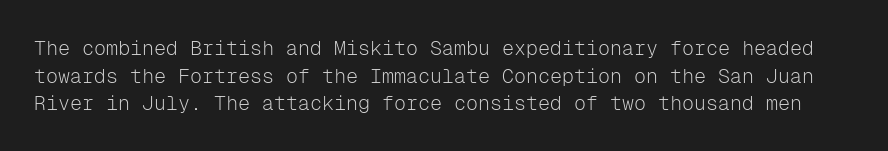
The image shows 20 px text type, upright; set normal line spacing (1.38x), normal letter spacing, not underlined.
